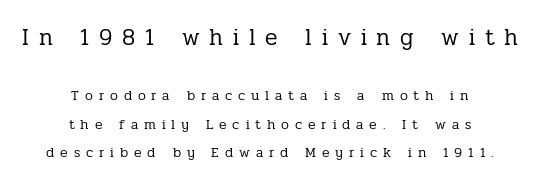
The paragraph shown floats in the horizontal middle. There is plenty of visible air inserted between adjacent glyphs. A bare baseline throughout the passage. It's the straight-up-and-down kind of type. In this sample the first text group is rendered at the bigger scale. You could fit nearly another row in the gap between these rows.
